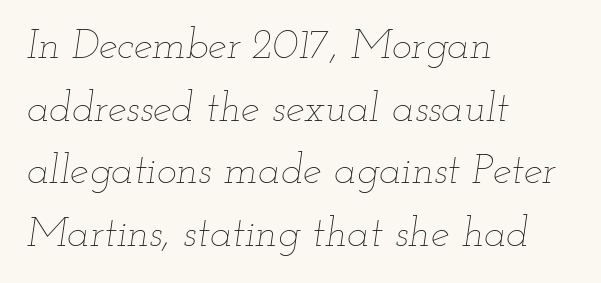
The image shows 42 px thin, wide type, italic (leaning right); set left-aligned, normal line spacing (1.49x), normal letter spacing, not underlined; low stroke contrast and a small x-height.
